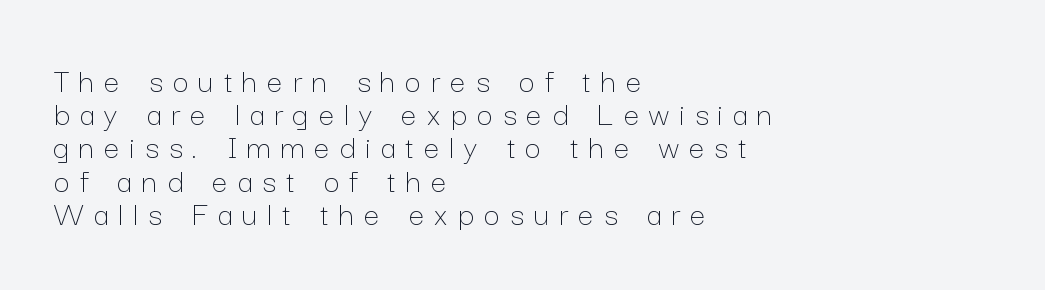
{"italic": "no", "bold": "no", "weight": "thin", "width": "normal", "stroke_contrast": "low", "x_height": "medium", "monospaced": "no", "underline": "no", "align": "left", "line_spacing": "tight", "line_spacing_ratio": 0.95, "letter_spacing": "wide", "letter_spacing_em": 0.29, "glyph_px": 35}
